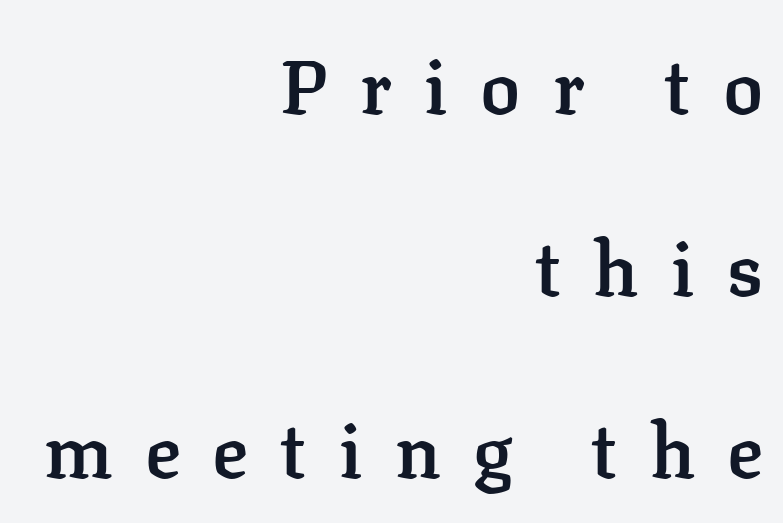
Quick note: underline off. Short and long lines alike share a common ending point at right. No italicization has been applied; the sample stays upright. The glyphs in this specimen are seriffed. The letters are semibold — heavier than regular but short of a full bold.
